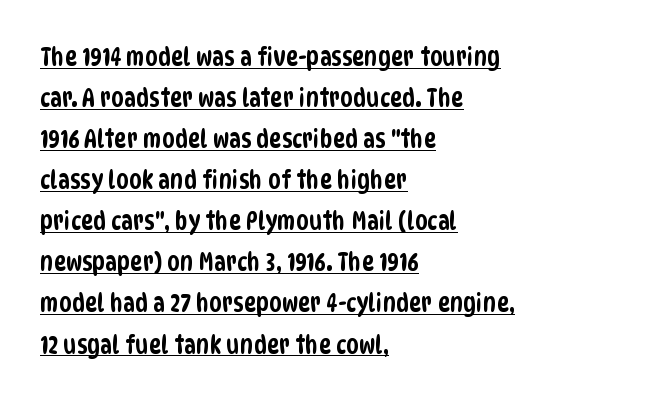
Q: Is the text underlined? A: Yes.
Q: How is the paragraph aligned? A: Left-aligned.
Q: Is the spacing between letters normal or unusually wide? A: Normal.
Q: Is the spacing between lines tight, normal or loose? A: Normal.
